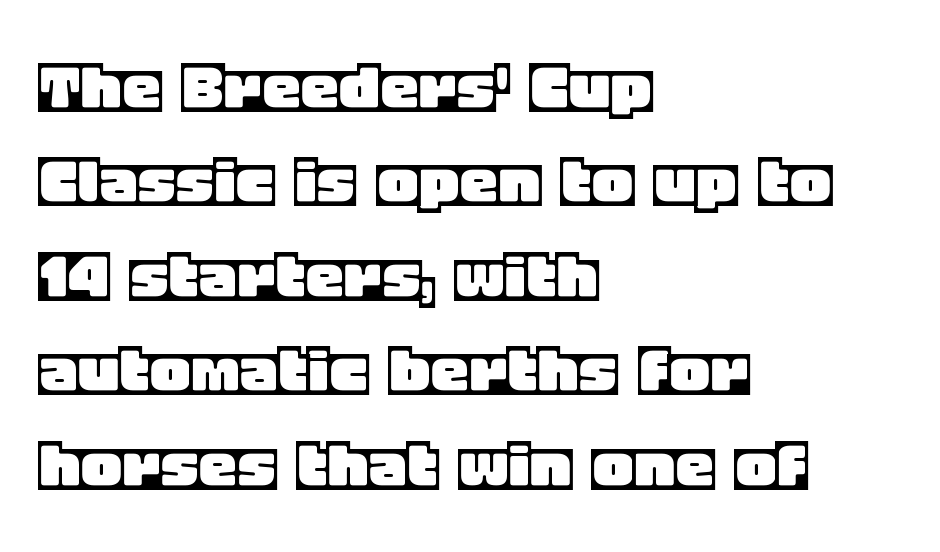
The image shows 78 px text type, upright; set left-aligned, line spacing 1.21x, normal letter spacing, not underlined; a large x-height.
